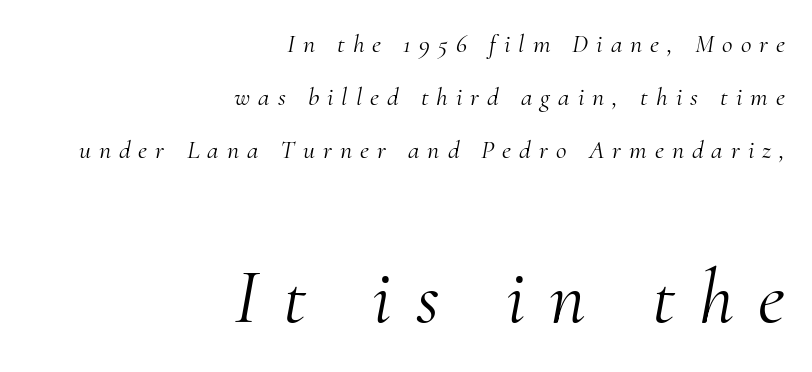
{"serif": "yes", "italic": "yes", "lean": "right", "slant_degrees": 10, "bold": "no", "weight": "light", "width": "normal", "stroke_contrast": "medium", "x_height": "small", "monospaced": "no", "underline": "no", "align": "right", "line_spacing": "loose", "line_spacing_ratio": 2.04, "letter_spacing": "wide", "letter_spacing_em": 0.31, "larger_block": "second", "size_ratio": 3.0, "glyph_px": 78}
